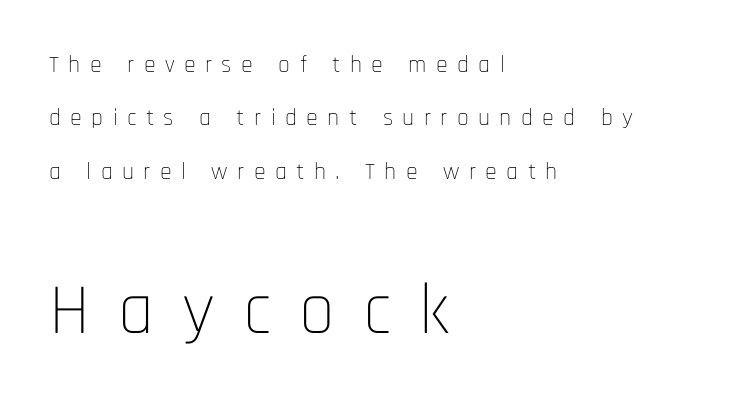
The typeface chosen for these lines omits serifs. Heft: none added — not bold. Ascenders rise straight up at ninety degrees. The face used here is rendered with a markedly widened letterfit.
